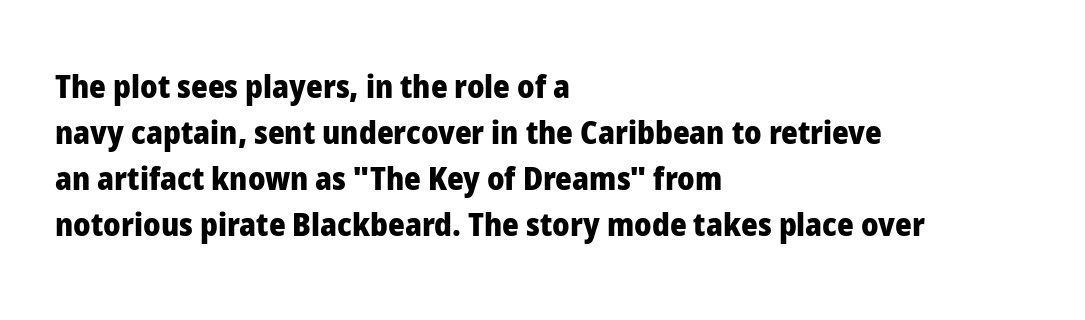
Q: Is the text bold? A: Yes.
Q: Is the text italic (slanted)? A: No, it is upright.
Q: Is the typeface a serif or a sans-serif typeface? A: Sans-serif.
Q: Is the text underlined? A: No.
Q: How is the paragraph aligned? A: Left-aligned.
Q: Is the spacing between letters normal or unusually wide? A: Normal.
Q: Is the spacing between lines tight, normal or loose? A: Normal.
Q: Width (condensed, normal, or wide)? A: Normal.
Q: Stroke contrast? A: Low.
Q: x-height? A: Medium.
Q: Monospaced? A: No.
